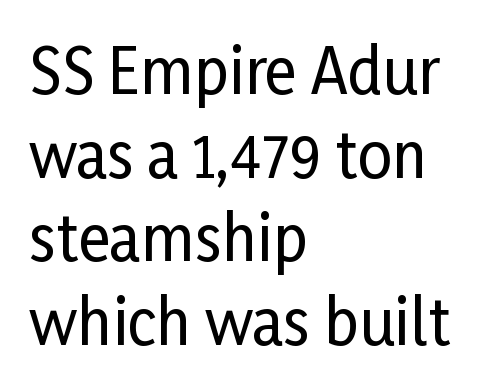
The tracking reads as untouched default to a designer's eye. Leading matches the norm, producing a regular column. The specimen omits any rule beneath the text block's lines. You could not count columns in this text — the font is proportionally spaced. The axis of the letterforms is exactly vertical.
